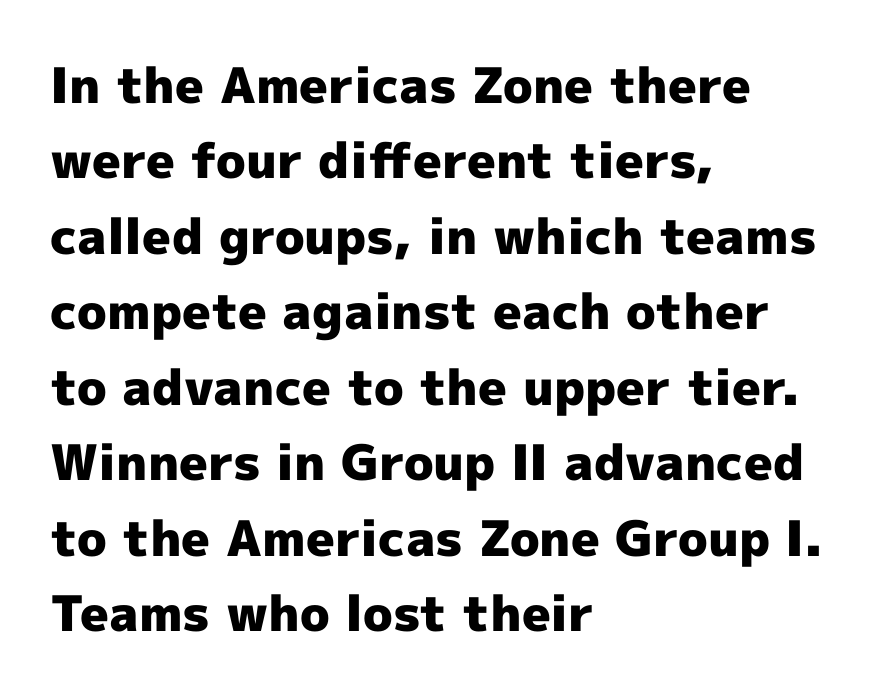
Designer's note — italics off, roman on. These lines carry a lot of weight — the face is fully bold. The passage shown is typed in a proportional face where columns would drift. Words appear dense and cohesive because spacing is normal. Honestly, the row spacing looks completely unremarkable.
